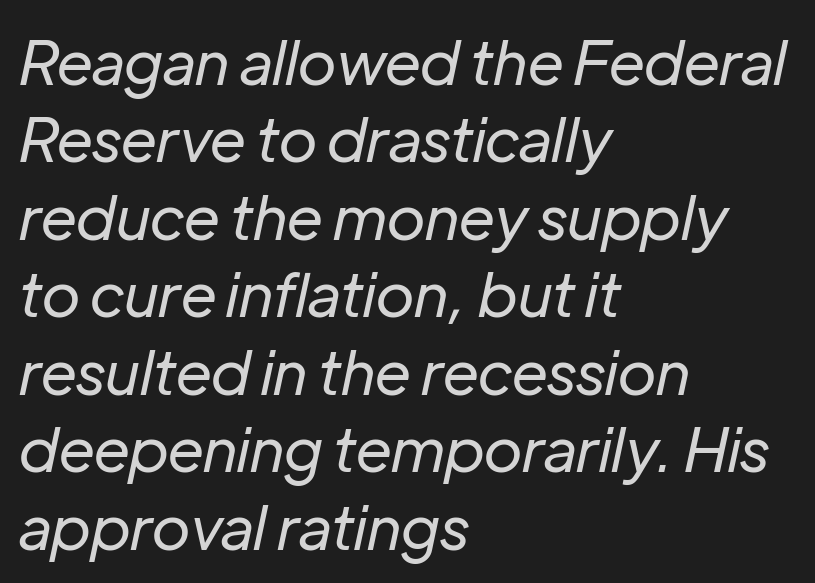
Q: Is the text bold? A: No.
Q: Is the text italic (slanted)? A: Yes, it leans right by about 12 degrees.
Q: Is the text underlined? A: No.
Q: How is the paragraph aligned? A: Left-aligned.
Q: Is the spacing between letters normal or unusually wide? A: Normal.
Q: Is the spacing between lines tight, normal or loose? A: Normal.
Q: Width (condensed, normal, or wide)? A: Normal.
Q: Stroke contrast? A: Low.
Q: x-height? A: Medium.
Q: Monospaced? A: No.
